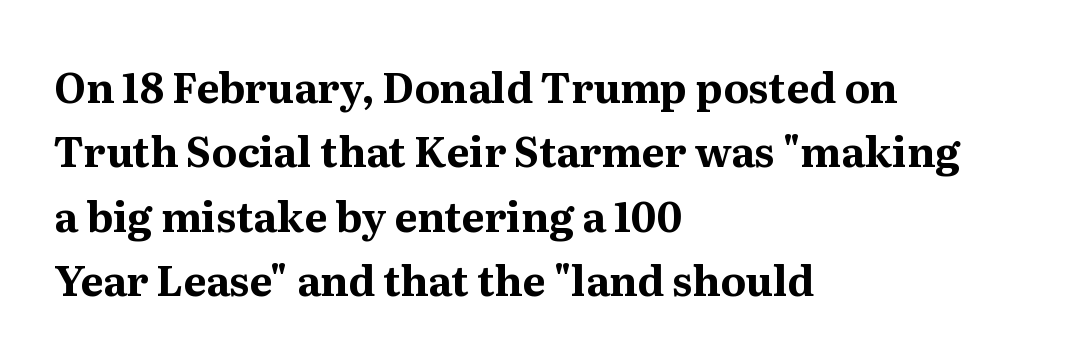
These lines are rendered in a variable-pitch font. Is there any slant? The stems are plumb. Heavy-handed strokes throughout: this text is bold. Visually the block forms a straight wall on the left and a jagged coastline on the right. The specimen omits any rule beneath the text block's lines. You can tell from the footed stems that serif type was used.
